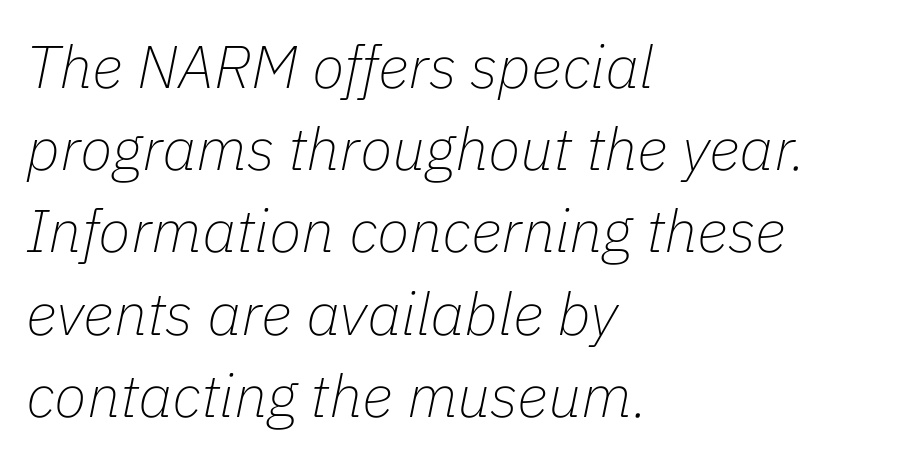
The image shows 60 px thin type, italic (leaning right); set left-aligned, normal line spacing (1.37x), normal letter spacing, not underlined; low stroke contrast and a medium x-height.
